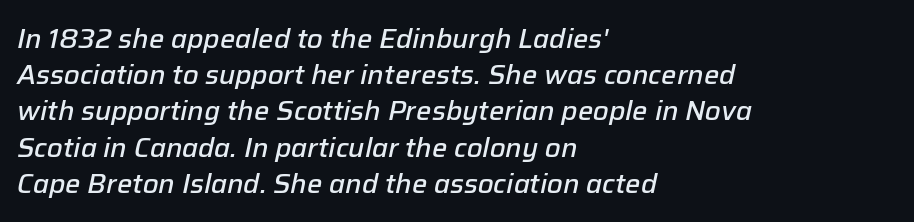
Q: Is the text bold? A: Semi-bold.
Q: Is the text italic (slanted)? A: Yes, it leans right by about 12 degrees.
Q: Is the text underlined? A: No.
Q: How is the paragraph aligned? A: Left-aligned.
Q: Is the spacing between letters normal or unusually wide? A: Normal.
Q: Is the spacing between lines tight, normal or loose? A: Normal.
